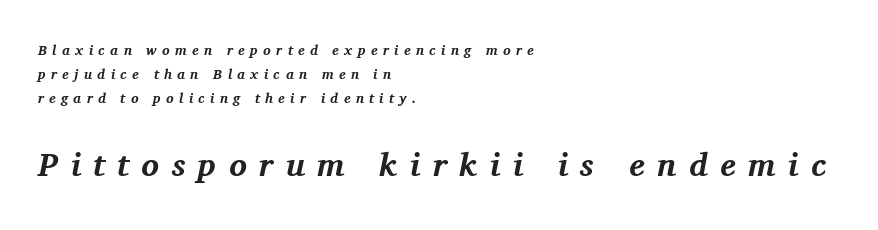
The image shows 33 px bold serif type, italic (leaning right); set left-aligned, line spacing 1.71x, unusually wide letter spacing (+0.38 em), not underlined; the second (bottom) block is 2.36x larger; medium stroke contrast and a medium x-height.
